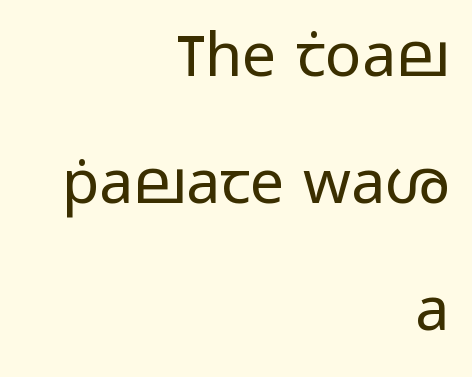
The specimen omits any rule beneath the text block's lines. Whoever set this chose breathing room over compactness in the vertical rhythm. Unlike italic type, these characters show no tilt at all. Serif or sans? Sans — the stroke terminals are bare. Do the characters align in a grid? No, the font is proportional. Look at the tracking — it's just the regular setting, nothing added.
